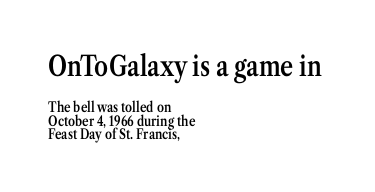
The image shows 28 px semibold, condensed serif type, upright; set left-aligned, tight line spacing (0.98x), normal letter spacing, not underlined; the first (top) block is 2.0x larger; medium stroke contrast and a medium x-height.
